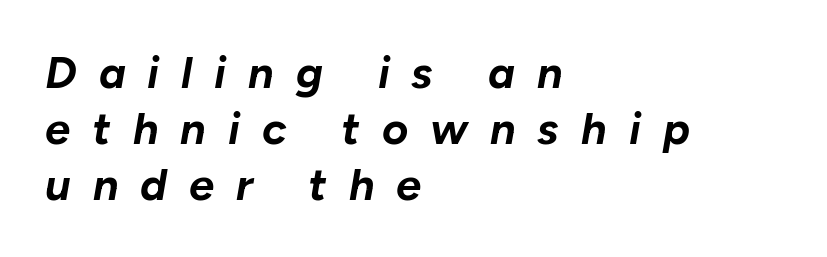
Q: Is the text bold? A: Yes.
Q: Is the text italic (slanted)? A: Yes, it leans right by about 10 degrees.
Q: Is the text underlined? A: No.
Q: How is the paragraph aligned? A: Left-aligned.
Q: Is the spacing between letters normal or unusually wide? A: Unusually wide.
Q: Width (condensed, normal, or wide)? A: Normal.
Q: Stroke contrast? A: Low.
Q: x-height? A: Medium.
Q: Monospaced? A: No.
